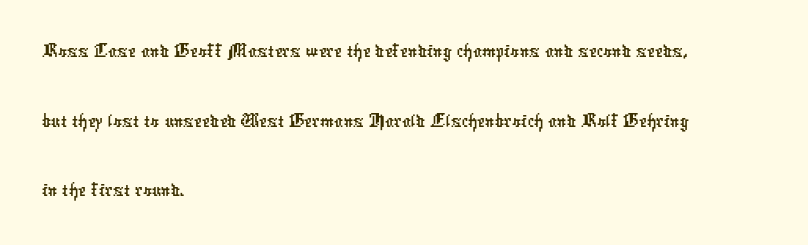
{"serif": "no", "width": "condensed", "stroke_contrast": "low", "x_height": "medium", "monospaced": "no", "underline": "no", "align": "left", "line_spacing": "normal", "line_spacing_ratio": 1.58, "letter_spacing": "normal", "letter_spacing_em": 0.0, "glyph_px": 44}
